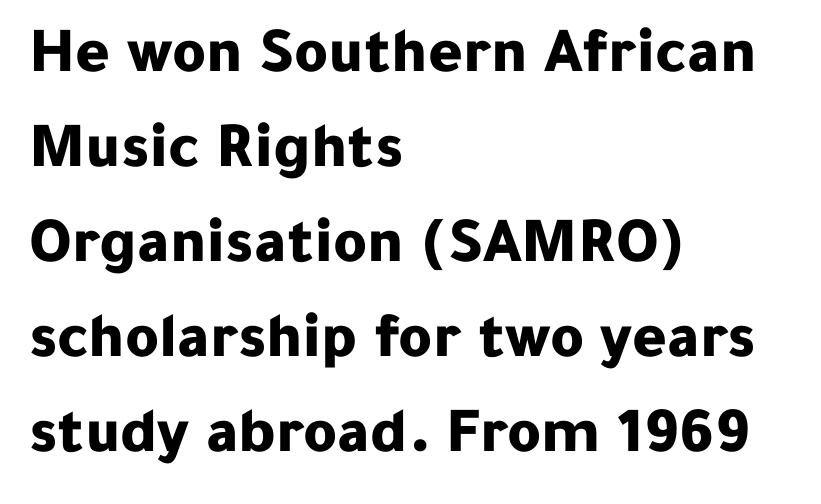
Q: Is the text bold? A: Yes.
Q: Is the text italic (slanted)? A: No, it is upright.
Q: Is the typeface a serif or a sans-serif typeface? A: Sans-serif.
Q: Is the text underlined? A: No.
Q: How is the paragraph aligned? A: Left-aligned.
Q: Is the spacing between letters normal or unusually wide? A: Normal.
Q: Is the spacing between lines tight, normal or loose? A: Normal.
Q: Width (condensed, normal, or wide)? A: Normal.
Q: Stroke contrast? A: Low.
Q: x-height? A: Medium.
Q: Monospaced? A: No.
